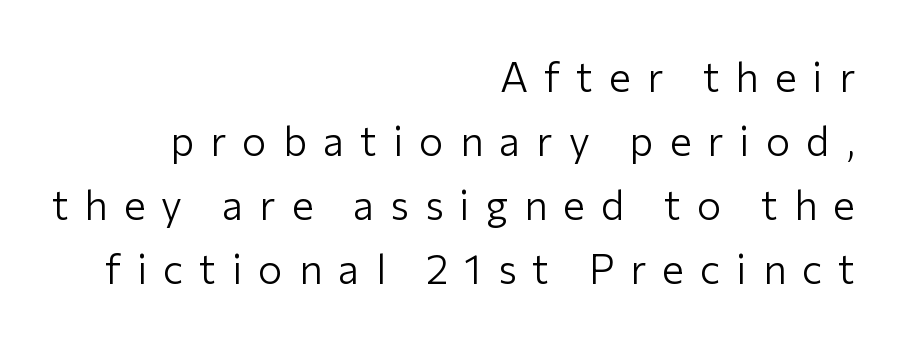
The image shows 41 px light sans-serif type, upright; set right-aligned, normal line spacing (1.56x), unusually wide letter spacing (+0.39 em), not underlined; low stroke contrast and a medium x-height.
